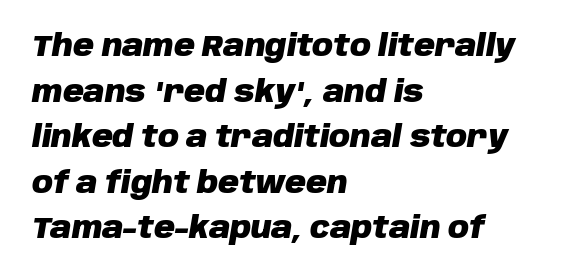
The glyphs are unaccompanied by any horizontal stroke below them. How are the letters spaced? Ordinarily, with no added tracking. A typesetter would mark this as italic. Each new line begins a customary step beneath the previous one. Horizontal alignment here is leftward, the default for most running prose. The passage shown is typed in a proportional face where columns would drift.
